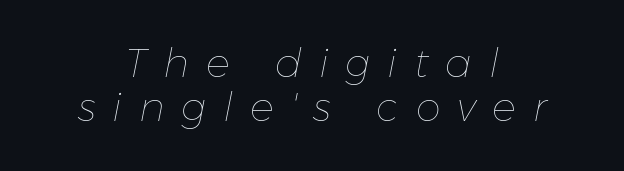
The image shows 40 px thin type, italic (leaning right); set centered, tight line spacing (1.11x), unusually wide letter spacing (+0.42 em), not underlined; low stroke contrast and a medium x-height.
